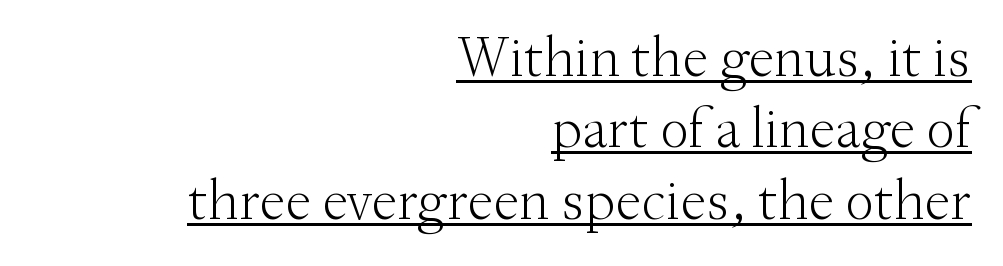
The image shows 58 px light serif type, upright; set right-aligned, line spacing 1.23x, normal letter spacing, underlined; medium stroke contrast and a small x-height.
